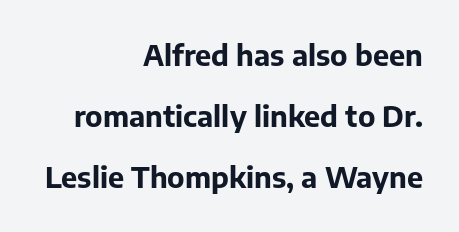
The image shows 29 px bold sans-serif type, upright; set right-aligned, loose line spacing (2.11x), normal letter spacing, not underlined; low stroke contrast and a medium x-height.
